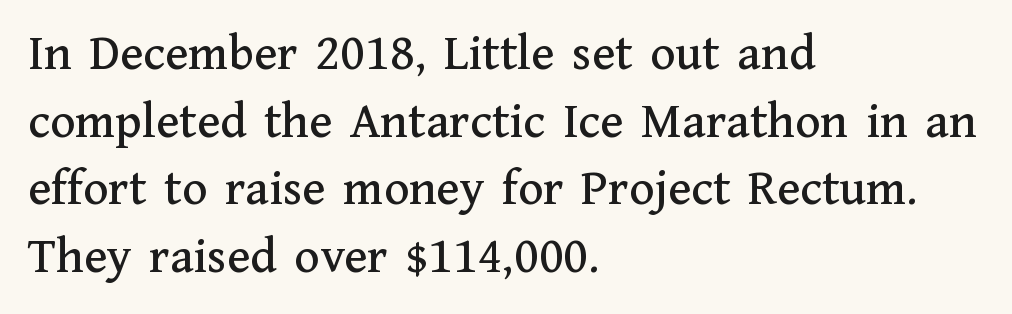
The image shows 52 px serif type, upright; set left-aligned, normal line spacing (1.3x), normal letter spacing, not underlined; medium stroke contrast and a medium x-height.
